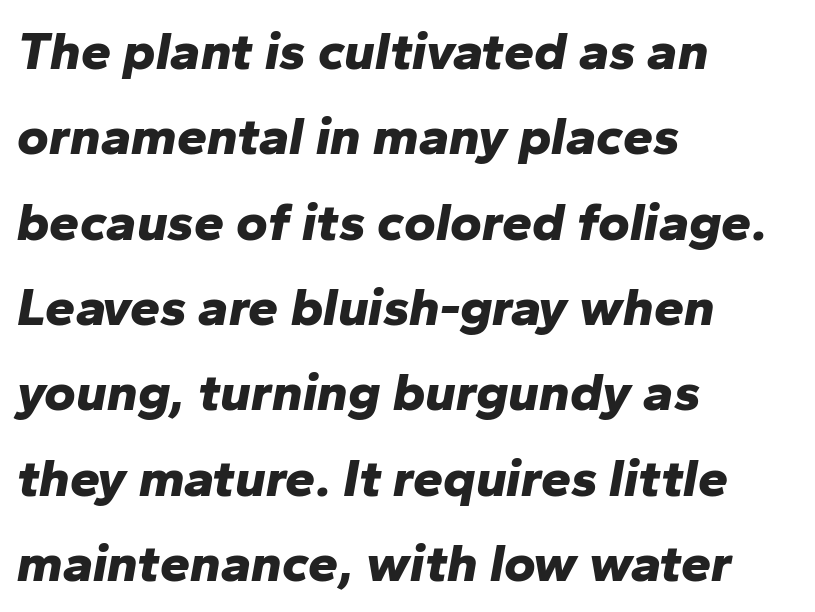
{"italic": "yes", "lean": "right", "slant_degrees": 10, "bold": "yes", "weight": "bold", "width": "normal", "stroke_contrast": "low", "x_height": "medium", "monospaced": "no", "underline": "no", "align": "left", "line_spacing": "normal", "line_spacing_ratio": 1.58, "letter_spacing": "normal", "letter_spacing_em": 0.0, "glyph_px": 54}
